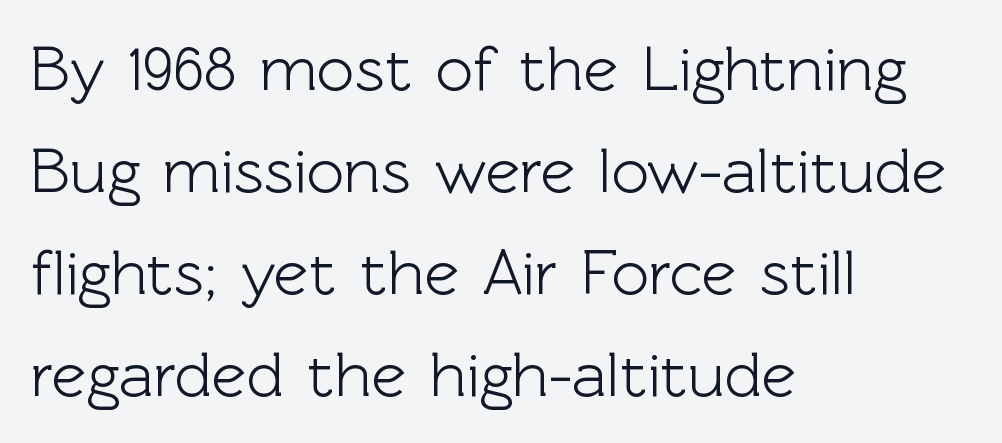
The image shows 65 px sans-serif type, upright; set left-aligned, normal line spacing (1.57x), normal letter spacing, not underlined; a medium x-height.
